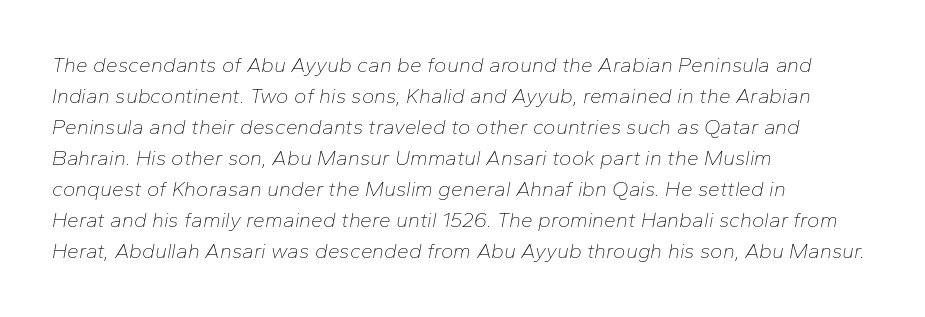
Does the copy run flush right? No — it runs flush left. Observe the lean: these are italic letterforms. Summary of weight: not heavy and not bold. Compared with typical paragraphs, the rows here are spaced about the same. Characters follow at the spacing the type designer built in.
